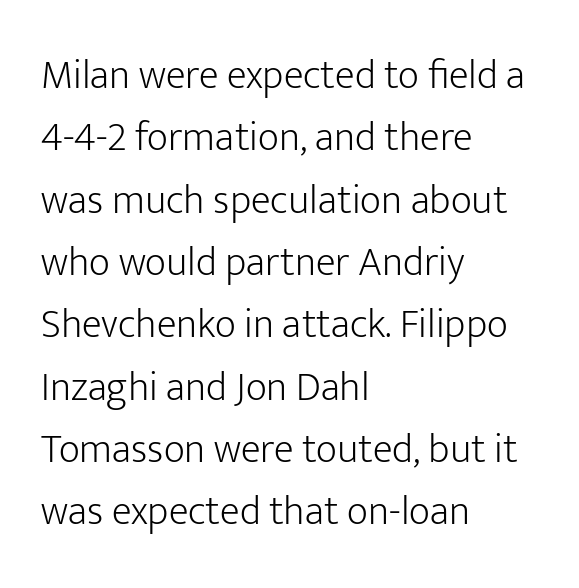
The image shows 41 px light sans-serif type, upright; set left-aligned, normal line spacing (1.52x), normal letter spacing, not underlined; low stroke contrast and a medium x-height.
